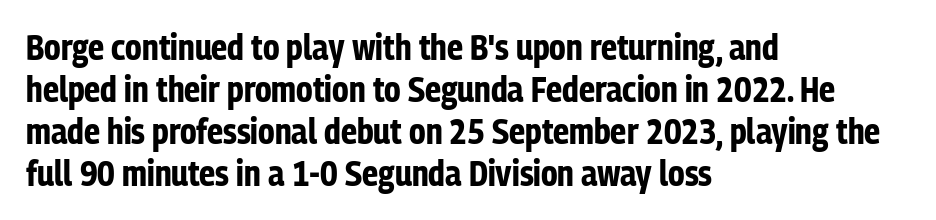
The image shows 35 px bold, condensed sans-serif type, upright; set left-aligned, line spacing 1.2x, normal letter spacing, not underlined; low stroke contrast and a medium x-height.
